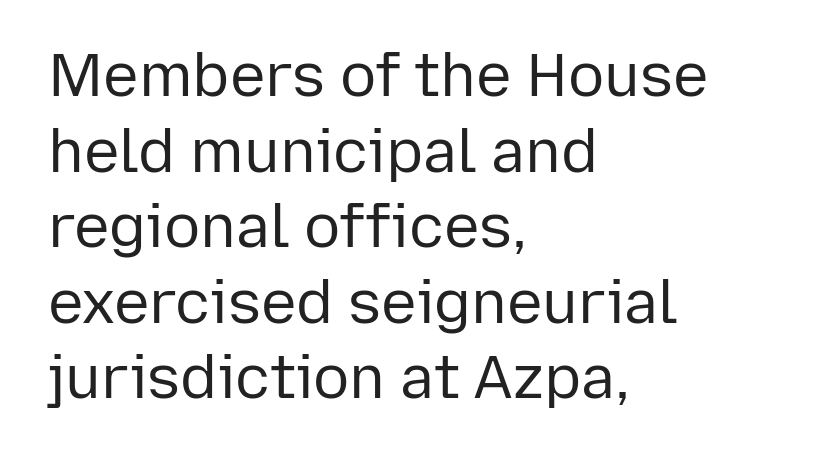
{"serif": "no", "italic": "no", "bold": "no", "weight": "regular", "width": "normal", "stroke_contrast": "low", "x_height": "medium", "monospaced": "no", "underline": "no", "align": "left", "line_spacing": "normal", "line_spacing_ratio": 1.26, "letter_spacing": "normal", "letter_spacing_em": 0.0, "glyph_px": 60}
